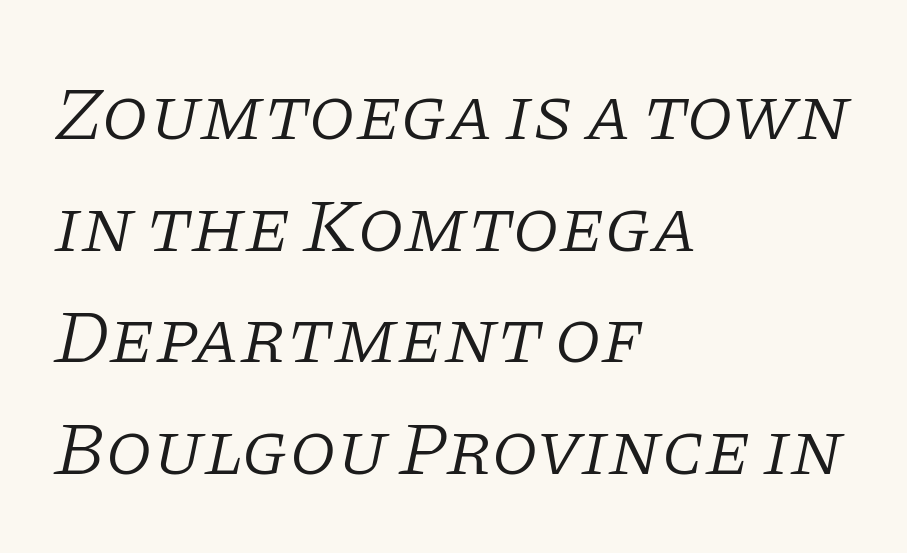
Q: Is the text bold? A: No.
Q: Is the text italic (slanted)? A: Yes, it leans right by about 11 degrees.
Q: Is the typeface a serif or a sans-serif typeface? A: Serif.
Q: Is the text underlined? A: No.
Q: How is the paragraph aligned? A: Left-aligned.
Q: Is the spacing between letters normal or unusually wide? A: Normal.
Q: Is the spacing between lines tight, normal or loose? A: Normal.
Q: Width (condensed, normal, or wide)? A: Normal.
Q: Stroke contrast? A: Low.
Q: x-height? A: Large.
Q: Monospaced? A: No.
